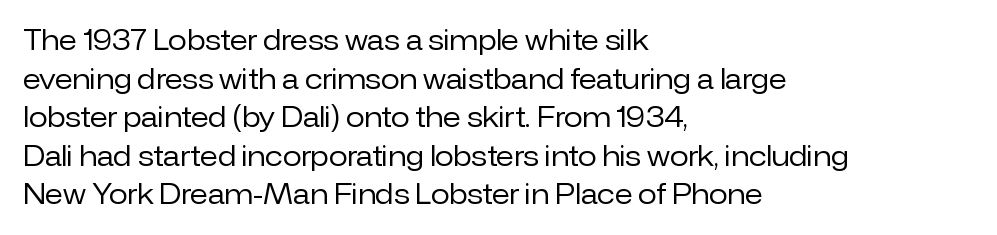
The image shows 27 px text type, upright; set left-aligned, normal line spacing (1.43x), normal letter spacing, not underlined.
